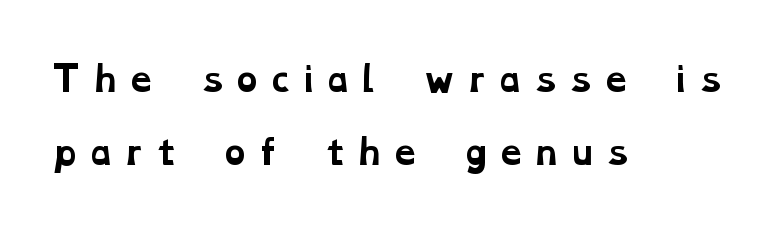
{"serif": "yes", "bold": "yes", "weight": "bold", "width": "wide", "stroke_contrast": "low", "x_height": "medium", "monospaced": "no", "underline": "no", "align": "left", "line_spacing": "loose", "line_spacing_ratio": 2.2, "letter_spacing": "wide", "letter_spacing_em": 0.21, "glyph_px": 33}
